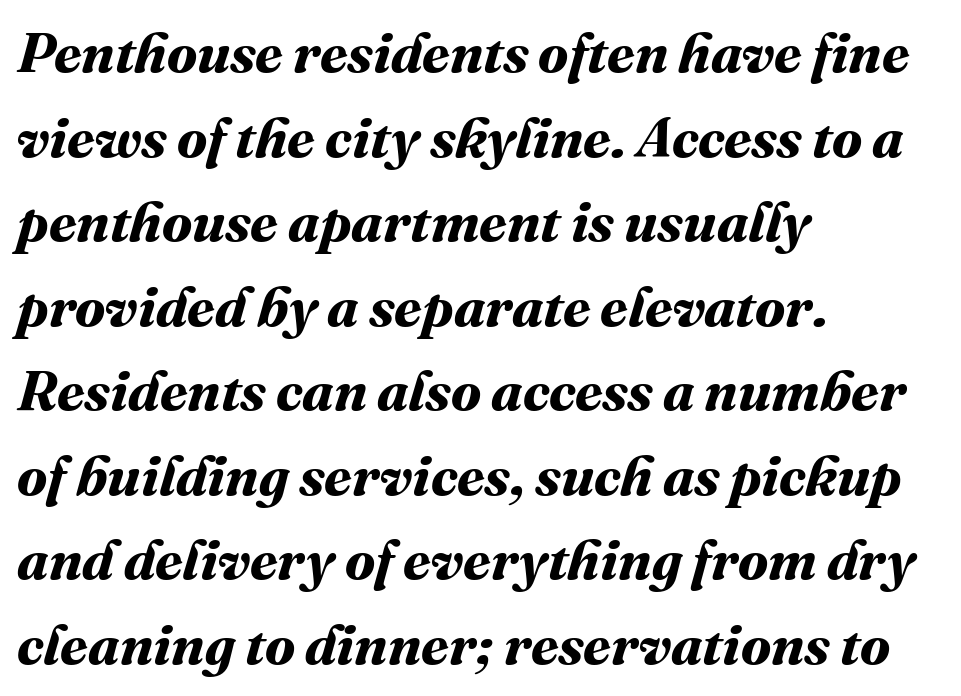
Type without underlining. A normal amount of white space separates one row of letters from the next. Proportional: the letters do not fall into vertical columns. Words appear dense and cohesive because spacing is normal. All the whitespace from short lines collects on the right.
